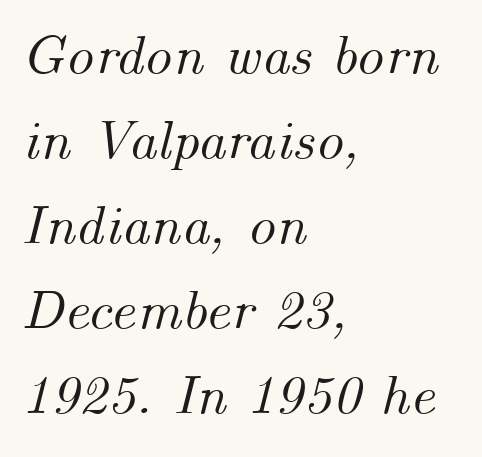
{"italic": "yes", "lean": "right", "slant_degrees": 14, "width": "normal", "stroke_contrast": "medium", "x_height": "small", "monospaced": "no", "underline": "no", "align": "left", "line_spacing": "normal", "line_spacing_ratio": 1.52, "letter_spacing": "normal", "letter_spacing_em": 0.0, "glyph_px": 56}
